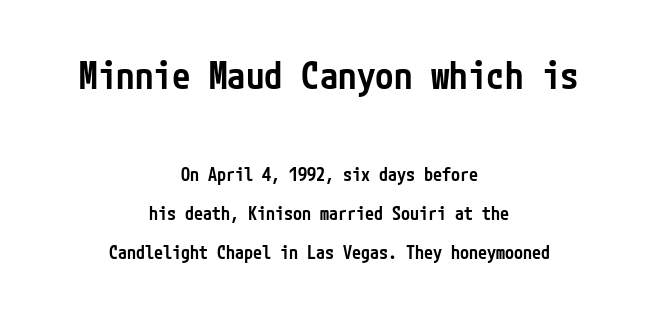
Q: Is the text bold? A: Semi-bold.
Q: Is the text italic (slanted)? A: No, it is upright.
Q: Is the typeface a serif or a sans-serif typeface? A: Sans-serif.
Q: Is the text underlined? A: No.
Q: How is the paragraph aligned? A: Centered.
Q: Is the spacing between letters normal or unusually wide? A: Normal.
Q: Is the spacing between lines tight, normal or loose? A: Loose.
Q: Which block of text is set in a larger size, the first (top) or the second (bottom)? A: The first (top) one.
Q: Width (condensed, normal, or wide)? A: Condensed.
Q: Stroke contrast? A: Low.
Q: x-height? A: Medium.
